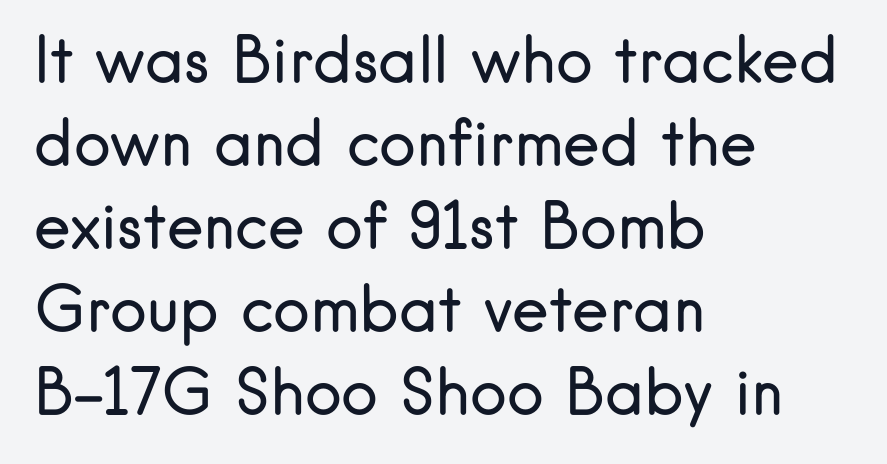
The image shows 62 px regular-weight sans-serif type, upright; set left-aligned, normal line spacing (1.34x), normal letter spacing, not underlined; low stroke contrast and a small x-height.
